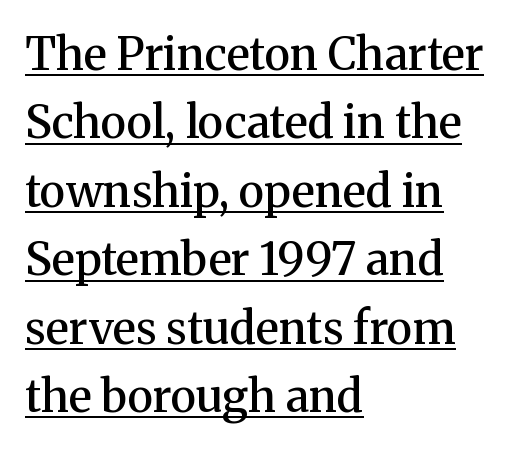
Q: Is the text bold? A: Semi-bold.
Q: Is the text italic (slanted)? A: No, it is upright.
Q: Is the typeface a serif or a sans-serif typeface? A: Serif.
Q: Is the text underlined? A: Yes.
Q: How is the paragraph aligned? A: Left-aligned.
Q: Is the spacing between letters normal or unusually wide? A: Normal.
Q: Is the spacing between lines tight, normal or loose? A: Normal.
Q: Width (condensed, normal, or wide)? A: Normal.
Q: Stroke contrast? A: Medium.
Q: x-height? A: Medium.
Q: Monospaced? A: No.
